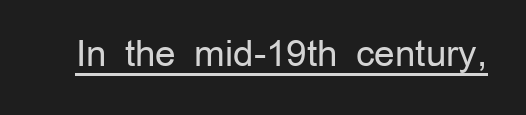
Looks like regular typesetting: each glyph gets only the width it needs. Unlike a traditional serif, this face leaves its strokes unadorned. Rendered with straight, roman letterforms. Underlining? Definitely there.
